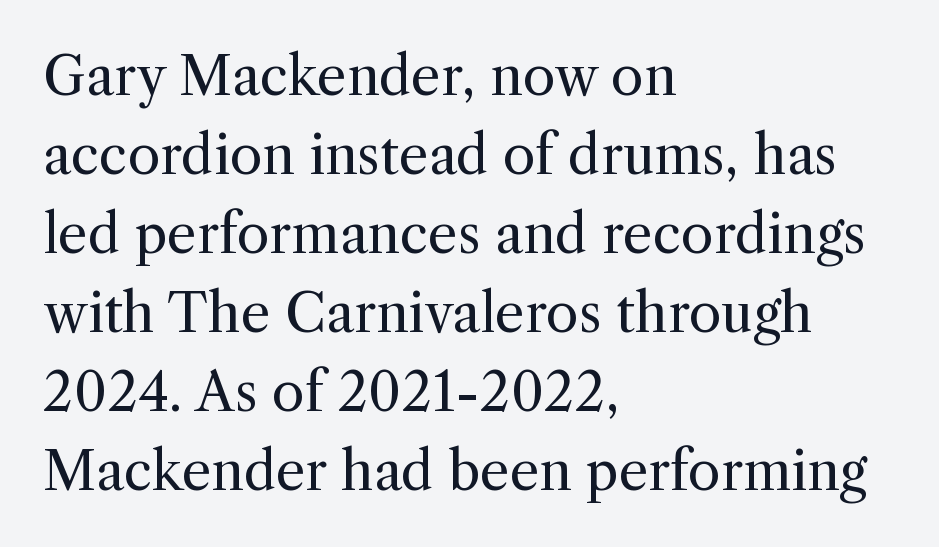
Letter spacing: default. The rows are spaced the way most documents space them. Think standard paragraph weight, or any step lighter than that. The lettering holds an erect, upright posture throughout.
